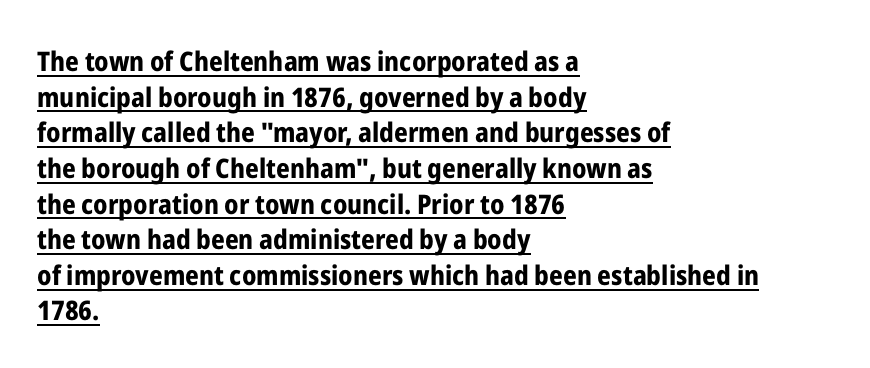
{"italic": "no", "bold": "yes", "underline": "yes", "align": "left", "line_spacing": "normal", "line_spacing_ratio": 1.32, "letter_spacing": "normal", "letter_spacing_em": 0.0, "glyph_px": 27}
